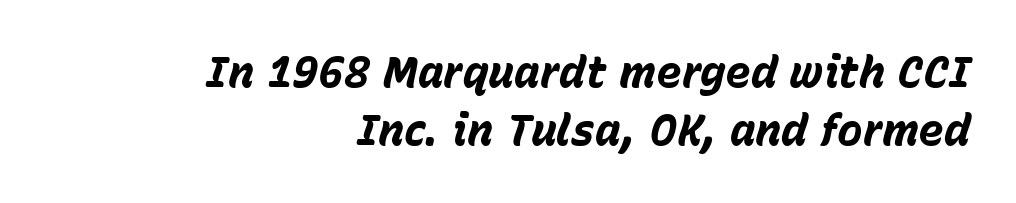
Q: Is the text bold? A: Yes.
Q: Is the text italic (slanted)? A: Yes, it leans right by about 15 degrees.
Q: Is the text underlined? A: No.
Q: How is the paragraph aligned? A: Right-aligned.
Q: Is the spacing between letters normal or unusually wide? A: Normal.
Q: Is the spacing between lines tight, normal or loose? A: Normal.
Q: Width (condensed, normal, or wide)? A: Normal.
Q: Stroke contrast? A: Low.
Q: x-height? A: Medium.
Q: Monospaced? A: No.
